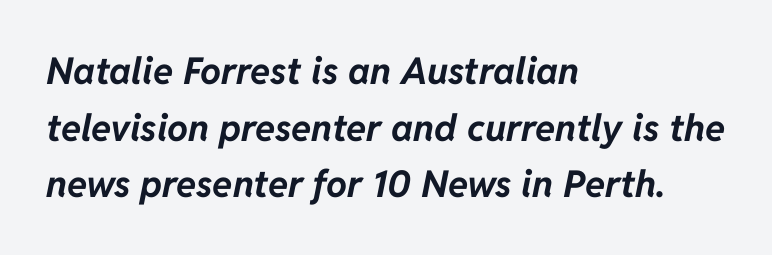
Strokes here are thick enough to call this a true bold. Lines of text with bare space underneath. These lines stack with their left ends in a neat column. If you measured baseline to baseline, you'd find a middling distance. Is the letter spacing exaggerated? No — it looks like the ordinary default. The face used here is proportionally spaced, like ordinary book or web type.
